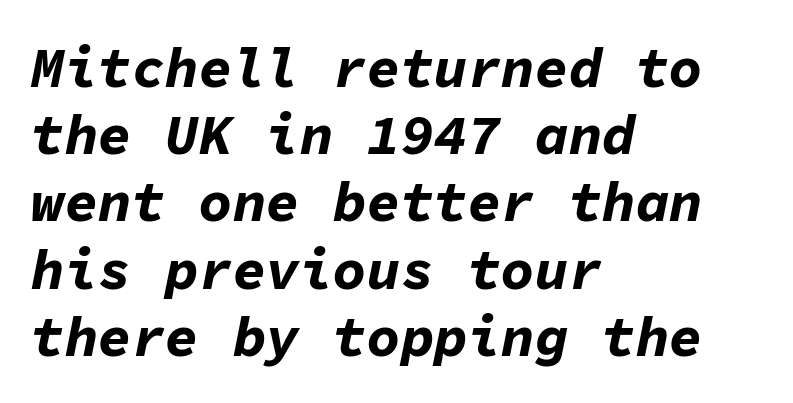
Q: Is the text bold? A: Yes.
Q: Is the text italic (slanted)? A: Yes, it leans right by about 11 degrees.
Q: Is the text underlined? A: No.
Q: How is the paragraph aligned? A: Left-aligned.
Q: Is the spacing between letters normal or unusually wide? A: Normal.
Q: Width (condensed, normal, or wide)? A: Normal.
Q: Stroke contrast? A: Low.
Q: x-height? A: Medium.
Q: Monospaced? A: Yes.
